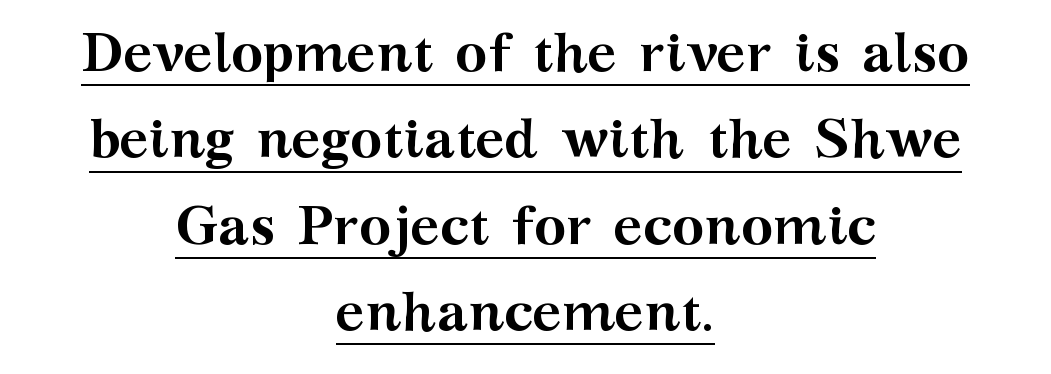
Is the type bold? Yes — the strokes are clearly thick and heavy. Here the glyphs are tracked normally, forming tight word shapes. Notice how the passage keeps no hard edge, just a central spine. The lettering stays uniformly vertical, giving the passage a roman look. Check the space under the baseline: a stroke is drawn there.
